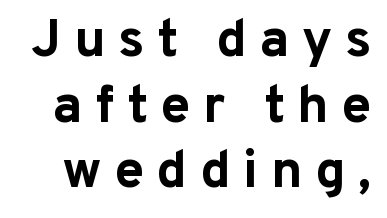
{"serif": "no", "italic": "no", "bold": "yes", "weight": "bold", "width": "normal", "stroke_contrast": "low", "x_height": "medium", "monospaced": "no", "underline": "no", "line_spacing_ratio": 1.24, "letter_spacing": "wide", "letter_spacing_em": 0.24, "glyph_px": 53}
